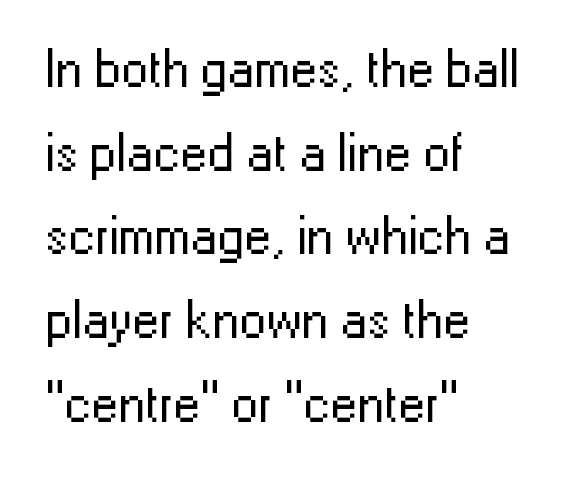
{"serif": "no", "italic": "no", "bold": "no", "weight": "regular", "width": "normal", "stroke_contrast": "low", "x_height": "medium", "monospaced": "no", "underline": "no", "align": "left", "line_spacing": "normal", "line_spacing_ratio": 1.55, "letter_spacing": "normal", "letter_spacing_em": 0.0, "glyph_px": 54}
